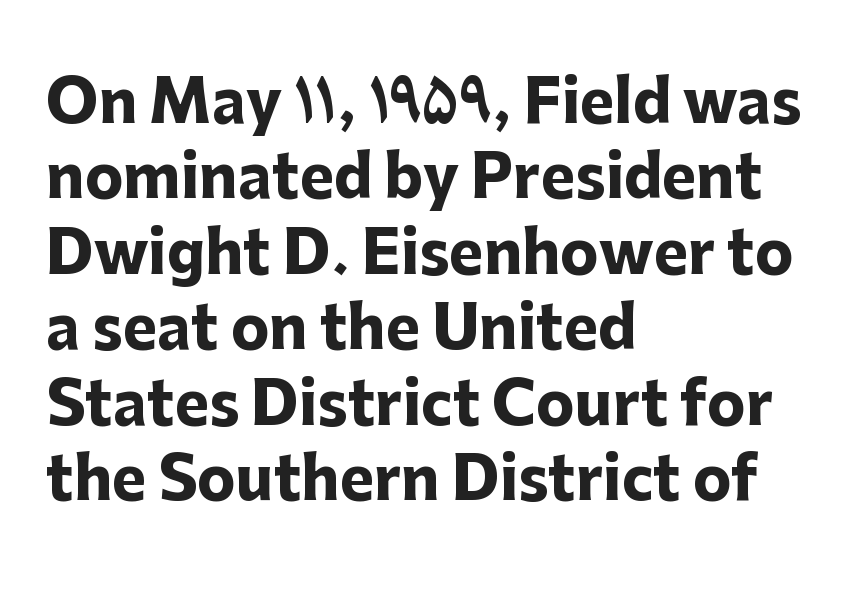
Q: Is the text bold? A: Yes.
Q: Is the text italic (slanted)? A: No, it is upright.
Q: Is the typeface a serif or a sans-serif typeface? A: Sans-serif.
Q: Is the text underlined? A: No.
Q: How is the paragraph aligned? A: Left-aligned.
Q: Is the spacing between letters normal or unusually wide? A: Normal.
Q: Is the spacing between lines tight, normal or loose? A: Normal.
Q: Width (condensed, normal, or wide)? A: Normal.
Q: Stroke contrast? A: Low.
Q: x-height? A: Medium.
Q: Monospaced? A: No.
